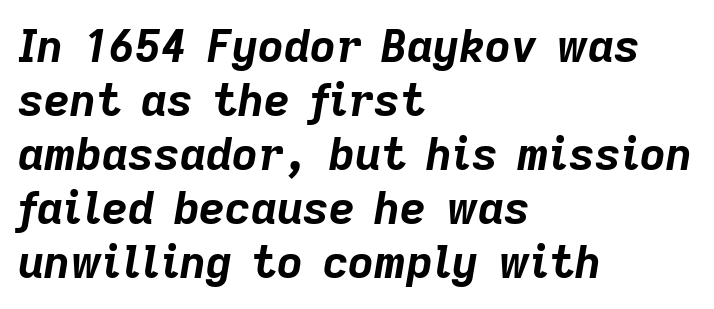
The rendering uses natural spacing where letterforms have individual widths. These lines keep a tight, regular rhythm from letter to letter. Descenders hang freely into open space. Notice how the passage keeps a crisp vertical edge on the left only. Compared with an ordinary text face, these strokes are far heavier — a full bold. In terms of posture, this sample is oblique.
